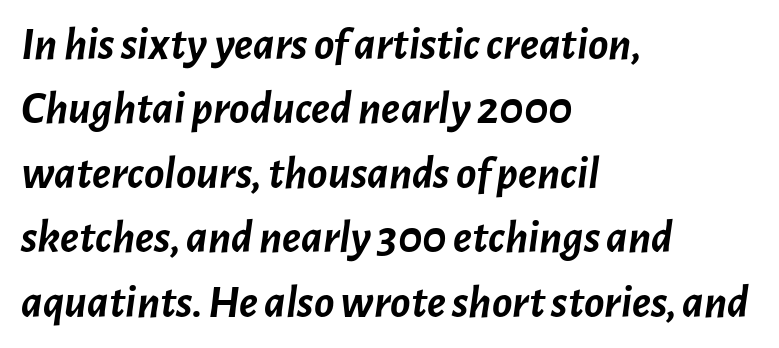
{"italic": "yes", "lean": "right", "slant_degrees": 7, "bold": "yes", "weight": "semibold", "width": "normal", "stroke_contrast": "low", "x_height": "medium", "monospaced": "no", "underline": "no", "align": "left", "line_spacing": "normal", "line_spacing_ratio": 1.37, "letter_spacing": "normal", "letter_spacing_em": 0.0, "glyph_px": 47}
